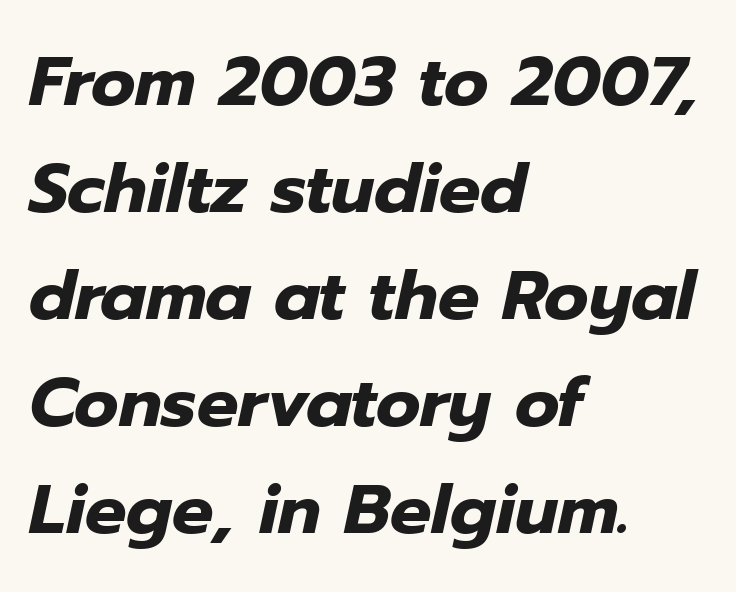
The image shows 69 px heavy type, italic (leaning right); set left-aligned, normal line spacing (1.55x), normal letter spacing, not underlined; low stroke contrast and a medium x-height.
